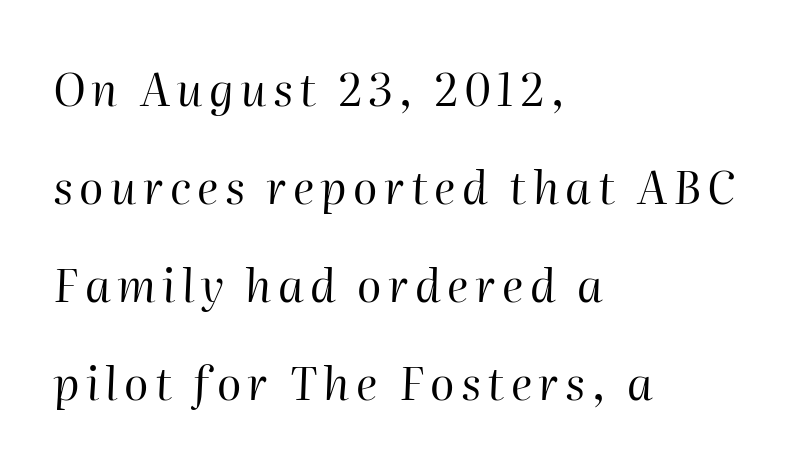
Letters have the restrained weight of plain body copy at most. Students, observe: this is what heavily led, spacious text looks like. Short and long lines alike share a common starting point at left. The whole block is typeset with a tilt.
